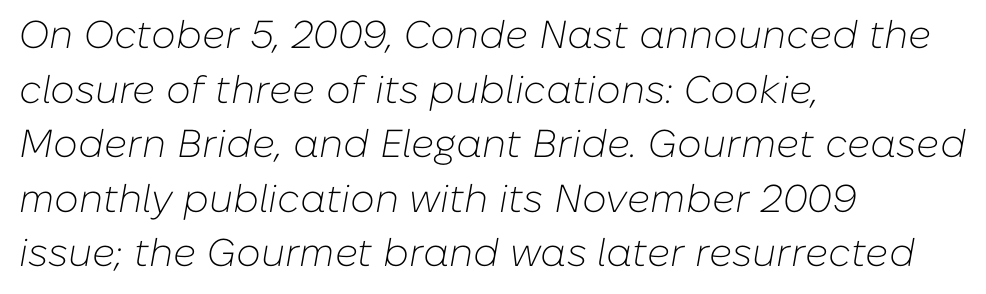
Q: Is the text bold? A: No.
Q: Is the text italic (slanted)? A: Yes, it leans right by about 10 degrees.
Q: Is the text underlined? A: No.
Q: How is the paragraph aligned? A: Left-aligned.
Q: Is the spacing between letters normal or unusually wide? A: Normal.
Q: Is the spacing between lines tight, normal or loose? A: Normal.
Q: Width (condensed, normal, or wide)? A: Normal.
Q: Stroke contrast? A: Low.
Q: x-height? A: Medium.
Q: Monospaced? A: No.
